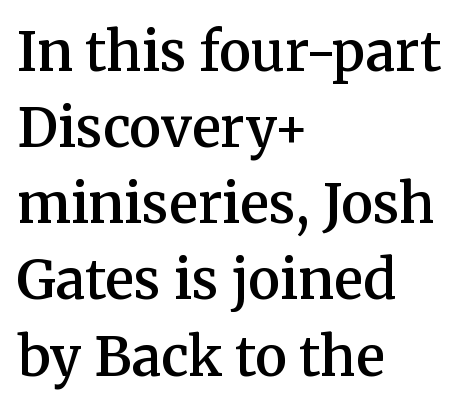
Q: Is the text bold? A: Semi-bold.
Q: Is the text italic (slanted)? A: No, it is upright.
Q: Is the typeface a serif or a sans-serif typeface? A: Serif.
Q: Is the text underlined? A: No.
Q: How is the paragraph aligned? A: Left-aligned.
Q: Is the spacing between letters normal or unusually wide? A: Normal.
Q: Is the spacing between lines tight, normal or loose? A: Normal.
Q: Width (condensed, normal, or wide)? A: Normal.
Q: Stroke contrast? A: Medium.
Q: x-height? A: Medium.
Q: Monospaced? A: No.
